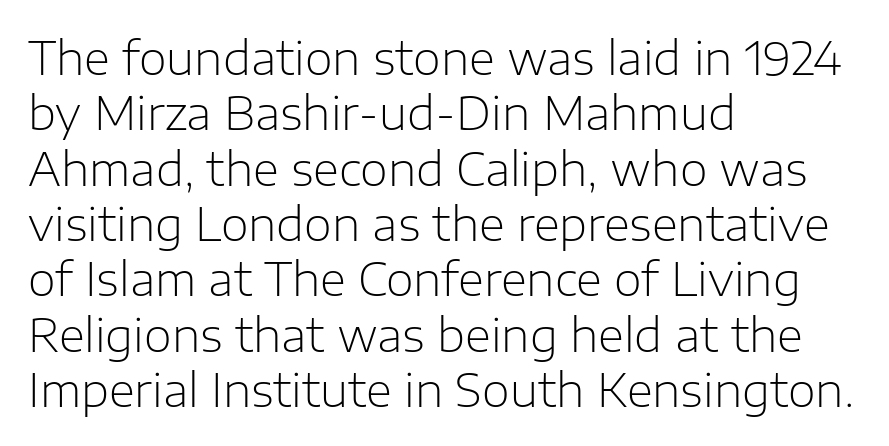
Has an underline been added? It has not. A typesetter would call this zero additional tracking. Note the varied advance widths — an 'i' is clearly narrower than an 'm'. A typesetter would label this face a sans.
